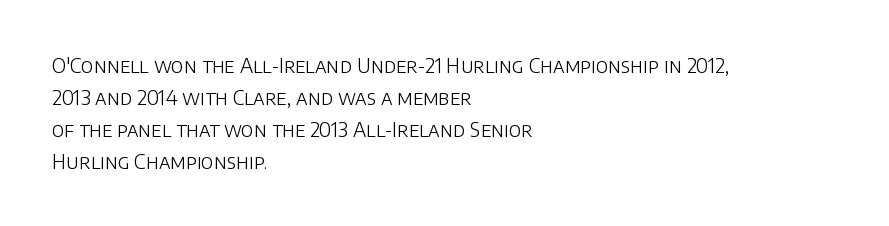
Caption: standard tracking, unaltered. The line-height multiplier appears to be the usual default. Type without underlining. This sample uses an upright cut, with every glyph sitting square on the baseline. This rendering uses left alignment, leaving the right contour irregular. The characters are drawn with everyday or finer stroke widths.
